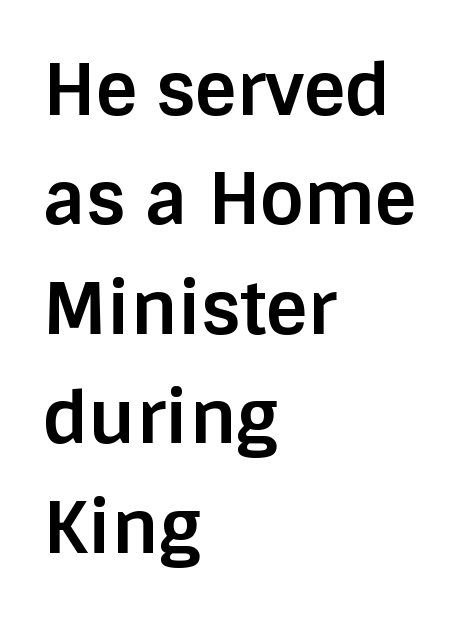
Q: Is the text bold? A: Yes.
Q: Is the text italic (slanted)? A: No, it is upright.
Q: Is the typeface a serif or a sans-serif typeface? A: Sans-serif.
Q: Is the text underlined? A: No.
Q: How is the paragraph aligned? A: Left-aligned.
Q: Is the spacing between letters normal or unusually wide? A: Normal.
Q: Is the spacing between lines tight, normal or loose? A: Normal.
Q: Width (condensed, normal, or wide)? A: Normal.
Q: Stroke contrast? A: Low.
Q: x-height? A: Large.
Q: Monospaced? A: No.
